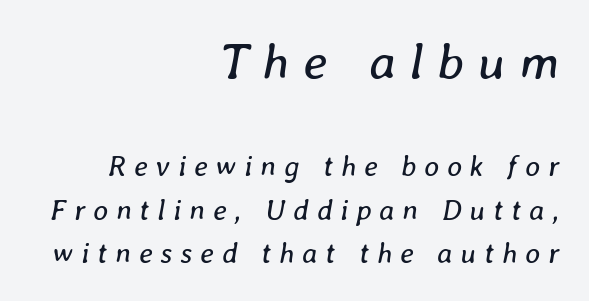
{"italic": "yes", "lean": "right", "slant_degrees": 8, "bold": "no", "weight": "regular", "width": "normal", "stroke_contrast": "low", "x_height": "medium", "monospaced": "no", "underline": "no", "align": "right", "line_spacing": "normal", "line_spacing_ratio": 1.51, "letter_spacing": "wide", "letter_spacing_em": 0.27, "larger_block": "first", "size_ratio": 1.76, "glyph_px": 51}
